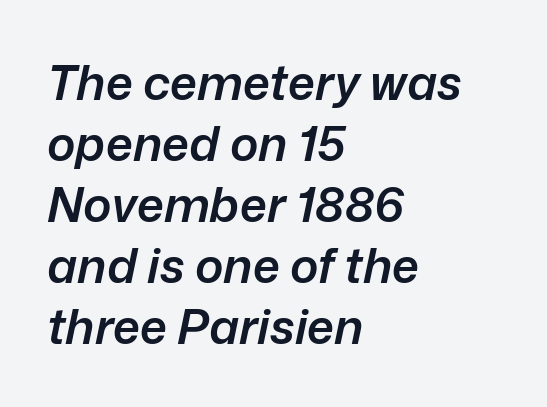
Students, this is semibold: more ink than regular, less than bold. Slant detected: the letters are inclined. Does extra space separate the letters? No, they use regular spacing. Notice how descenders clear the ascenders below comfortably — that's standard leading. Is this a fixed-width face? No — the glyphs have proportional, varying widths. Anything drawn beneath the words? Only blank space.
